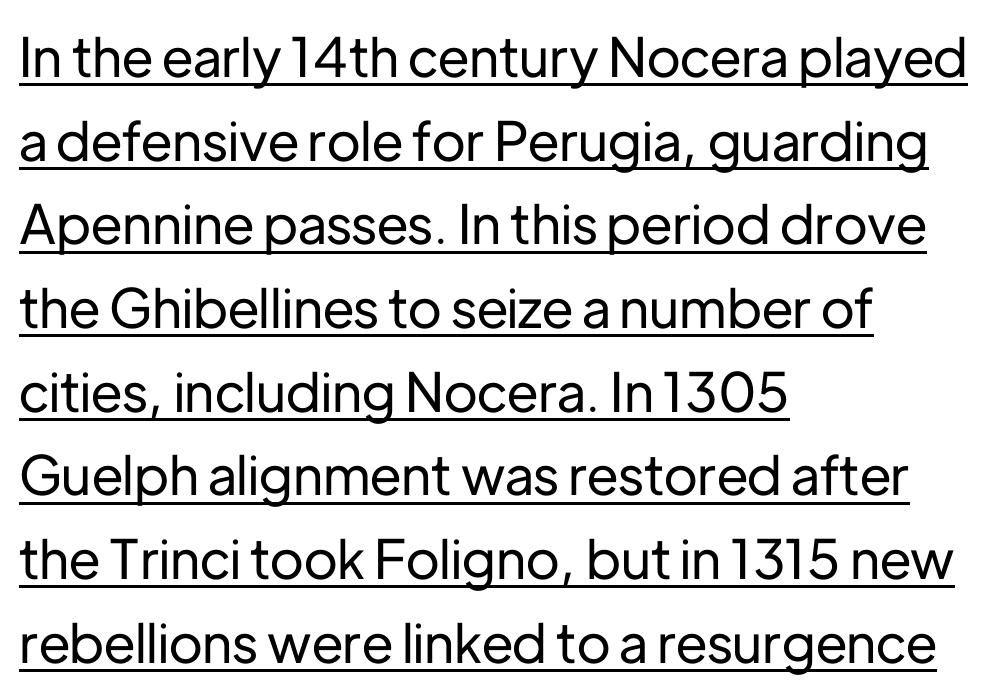
Every character sits straight up, as roman type does. This rendering uses left alignment, leaving the right contour irregular. This rendering employs a face without finishing strokes, i.e., a sans-serif. Looks like someone drew a line under every word here. There is no visible air inserted between adjacent glyphs. Think of a printed novel: that variable character pitch is what you see here.
